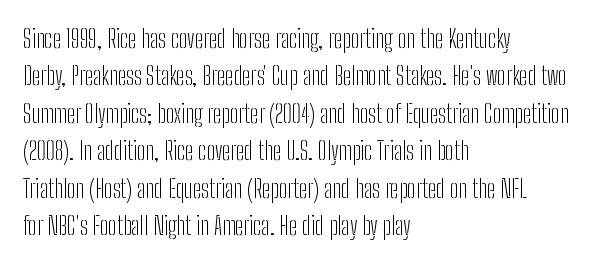
In CSS terms this would be text-align: left. Descenders are the only things crossing below the line. One glance says typical: line gaps are just what's usual. This is the regular roman posture of the typeface.
